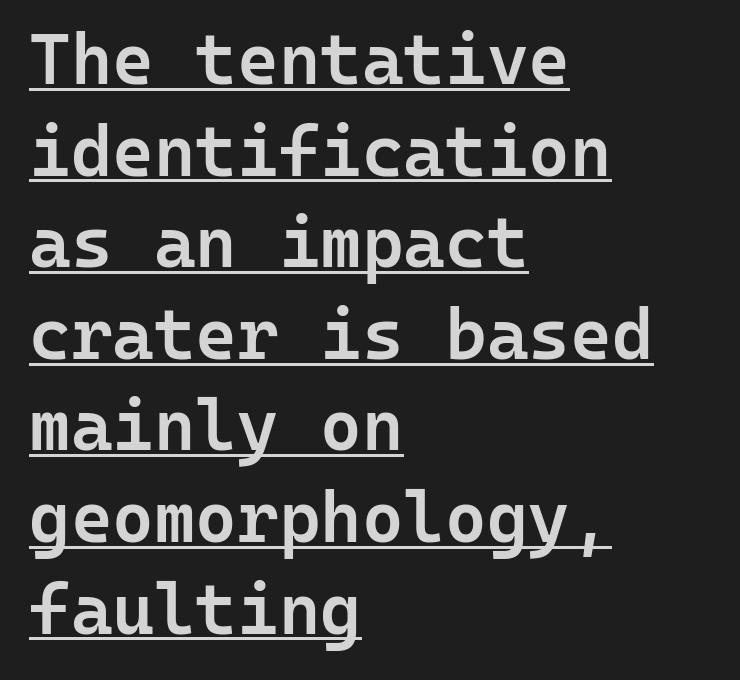
The image shows 71 px semibold sans-serif type, upright, monospaced; set left-aligned, normal line spacing (1.29x), normal letter spacing, underlined; low stroke contrast and a medium x-height.
